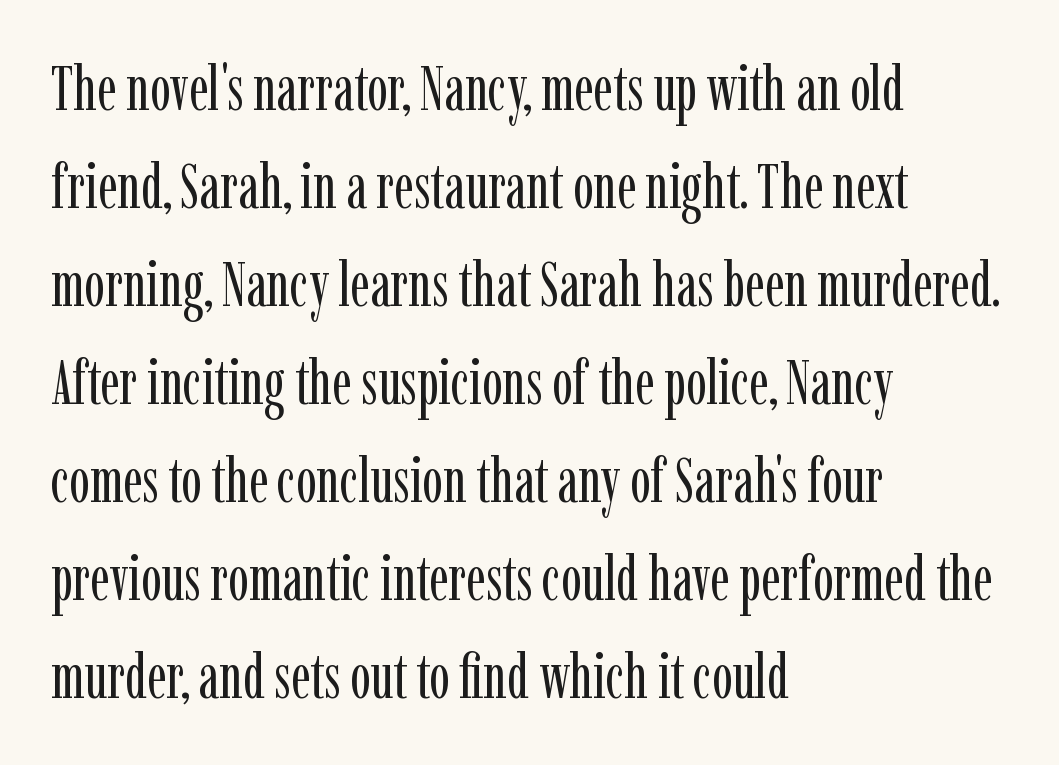
A normal amount of white space separates one row of letters from the next. Horizontally, the lines are justified to the leading edge only. Serif or sans? Serif — the stroke terminals have little feet. Type without underlining. The letters advance in unequal steps, a hallmark of proportional type.
